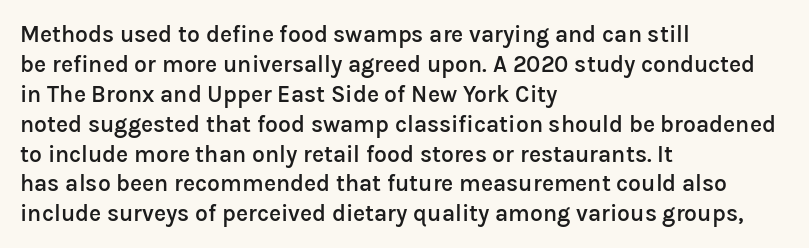
Q: Is the text bold? A: Semi-bold.
Q: Is the text italic (slanted)? A: No, it is upright.
Q: Is the text underlined? A: No.
Q: How is the paragraph aligned? A: Left-aligned.
Q: Is the spacing between letters normal or unusually wide? A: Normal.
Q: Is the spacing between lines tight, normal or loose? A: Normal.
